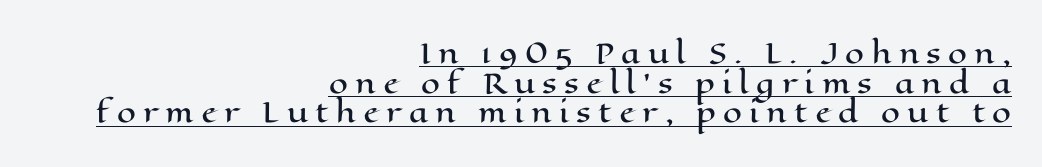
{"italic": "no", "underline": "yes", "align": "right", "line_spacing": "tight", "line_spacing_ratio": 1.1, "letter_spacing": "wide", "letter_spacing_em": 0.27, "glyph_px": 27}
